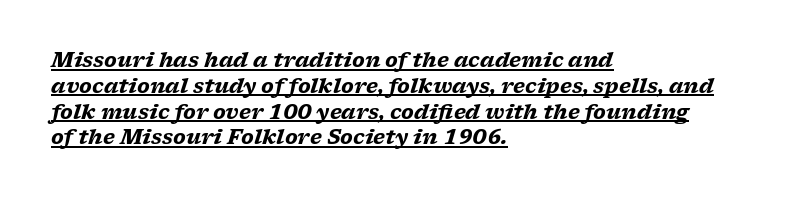
A typographer would call this underscored text. Caption: bold face, heavy strokes. A typesetter would call this zero additional tracking. Quick note: italic. Horizontal alignment here is leftward, the default for most running prose. One glance says typical: line gaps are just what's usual.
